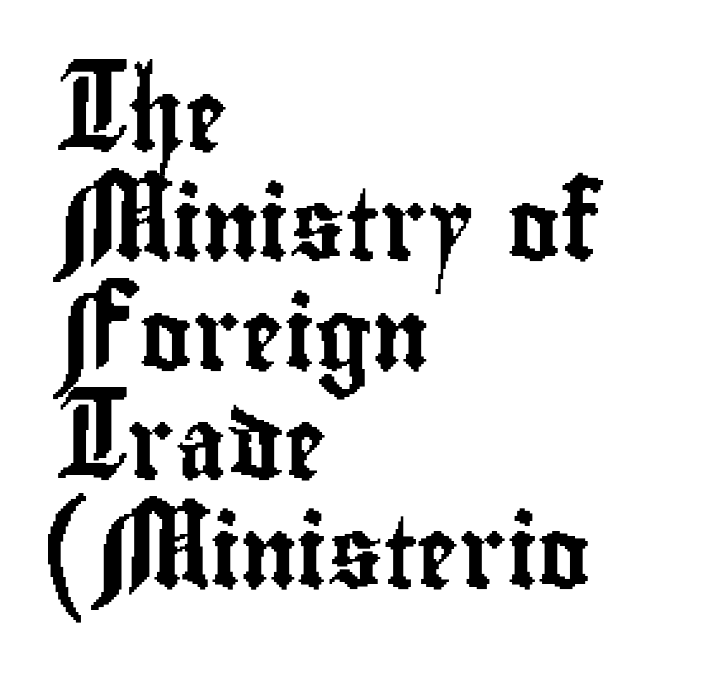
Q: Is the text italic (slanted)? A: No, it is upright.
Q: Is the typeface a serif or a sans-serif typeface? A: Sans-serif.
Q: Is the text underlined? A: No.
Q: How is the paragraph aligned? A: Left-aligned.
Q: Is the spacing between letters normal or unusually wide? A: Normal.
Q: Is the spacing between lines tight, normal or loose? A: Normal.
Q: Width (condensed, normal, or wide)? A: Condensed.
Q: Stroke contrast? A: Low.
Q: x-height? A: Small.
Q: Monospaced? A: No.
